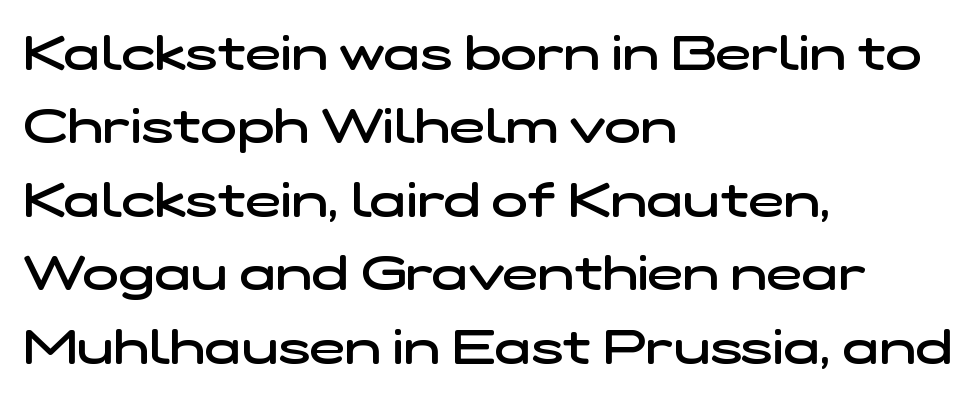
The image shows 48 px semibold, wide sans-serif type; set left-aligned, normal line spacing (1.53x), normal letter spacing, not underlined; low stroke contrast and a medium x-height.
